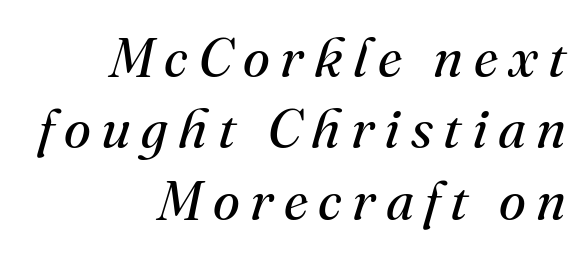
{"serif": "yes", "italic": "yes", "lean": "right", "slant_degrees": 16, "bold": "no", "weight": "regular", "width": "normal", "stroke_contrast": "medium", "x_height": "small", "monospaced": "no", "underline": "no", "align": "right", "line_spacing": "normal", "line_spacing_ratio": 1.3, "glyph_px": 55}
